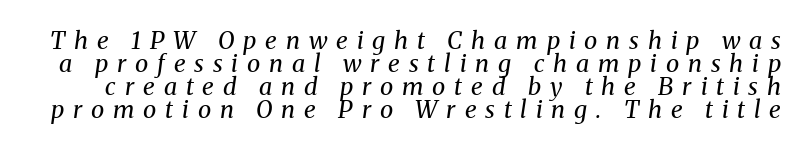
Q: Is the text bold? A: No.
Q: Is the text italic (slanted)? A: Yes, it leans right by about 8 degrees.
Q: Is the text underlined? A: No.
Q: Is the spacing between letters normal or unusually wide? A: Unusually wide.
Q: Is the spacing between lines tight, normal or loose? A: Tight.
